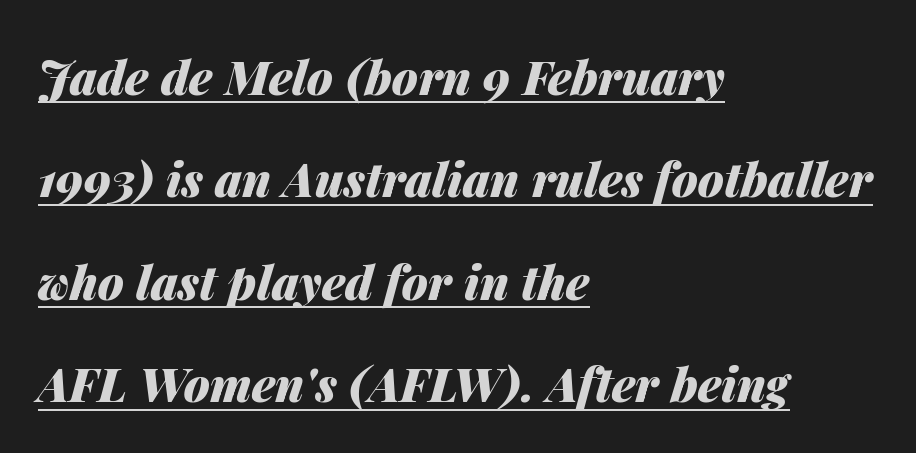
Q: Is the text bold? A: Yes.
Q: Is the text italic (slanted)? A: Yes, it leans right by about 14 degrees.
Q: Is the text underlined? A: Yes.
Q: How is the paragraph aligned? A: Left-aligned.
Q: Is the spacing between letters normal or unusually wide? A: Normal.
Q: Is the spacing between lines tight, normal or loose? A: Loose.
Q: Width (condensed, normal, or wide)? A: Normal.
Q: Stroke contrast? A: Medium.
Q: x-height? A: Medium.
Q: Monospaced? A: No.
